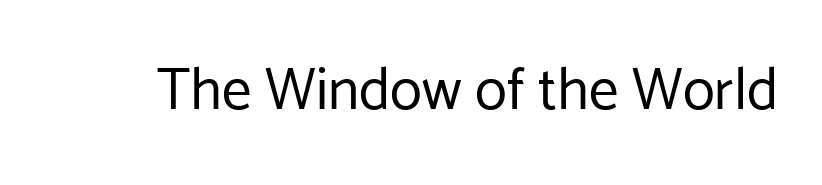
Q: Is the text bold? A: No.
Q: Is the text italic (slanted)? A: No, it is upright.
Q: Is the typeface a serif or a sans-serif typeface? A: Sans-serif.
Q: Is the text underlined? A: No.
Q: Is the spacing between letters normal or unusually wide? A: Normal.
Q: Width (condensed, normal, or wide)? A: Normal.
Q: Stroke contrast? A: Low.
Q: x-height? A: Medium.
Q: Monospaced? A: No.
